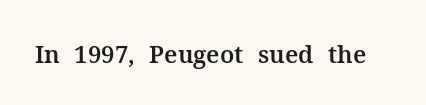
The image shows 24 px text type, upright; set normal letter spacing, not underlined.
